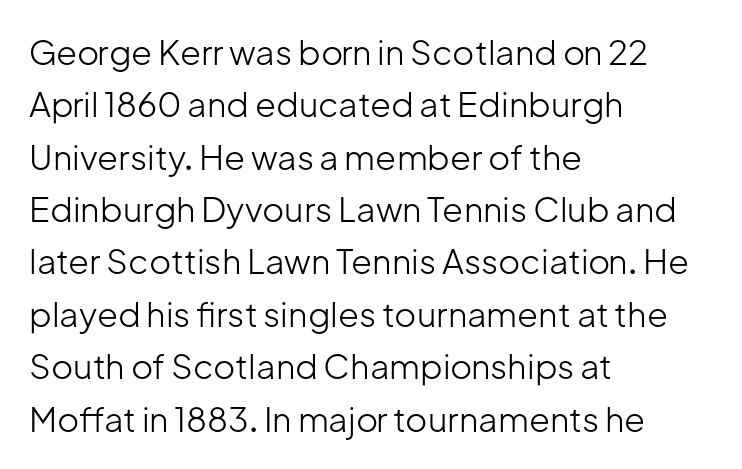
Think of a printed novel: that variable character pitch is what you see here. Compared with typical paragraphs, the rows here are spaced about the same. This is the regular roman posture of the typeface. Default kerning and tracking; the words read as compact shapes. The letters carry no serifs — their stems end cleanly without finishing strokes.
